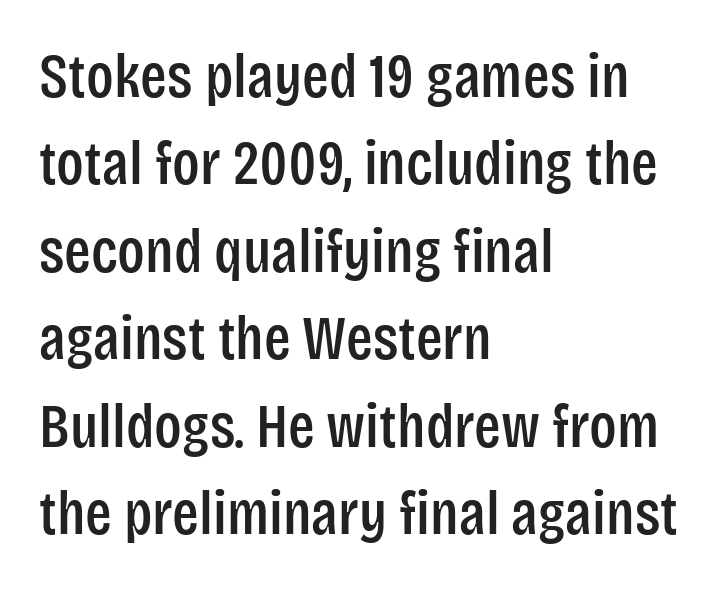
The image shows 62 px condensed sans-serif type, upright; set left-aligned, normal line spacing (1.41x), normal letter spacing, not underlined; low stroke contrast and a large x-height.
